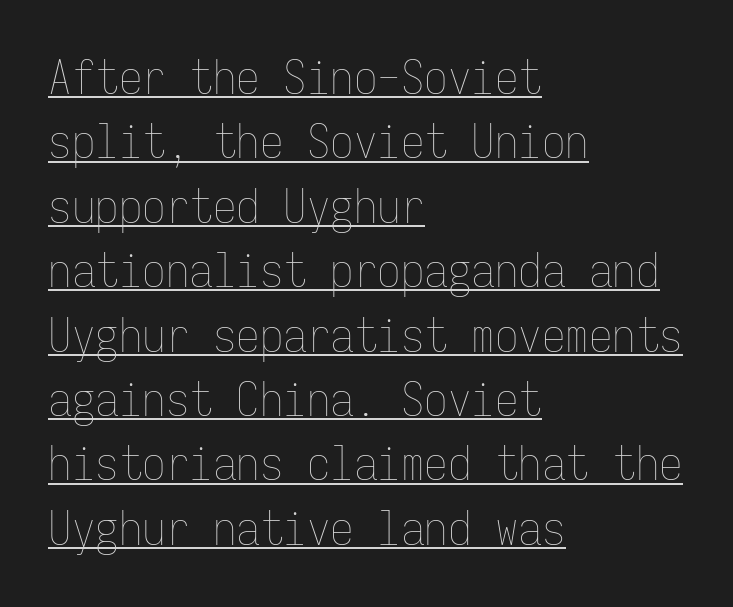
Q: Is the text bold? A: No.
Q: Is the text italic (slanted)? A: No, it is upright.
Q: Is the text underlined? A: Yes.
Q: How is the paragraph aligned? A: Left-aligned.
Q: Is the spacing between letters normal or unusually wide? A: Normal.
Q: Is the spacing between lines tight, normal or loose? A: Normal.
Q: Width (condensed, normal, or wide)? A: Condensed.
Q: Stroke contrast? A: Low.
Q: x-height? A: Medium.
Q: Monospaced? A: Yes.
